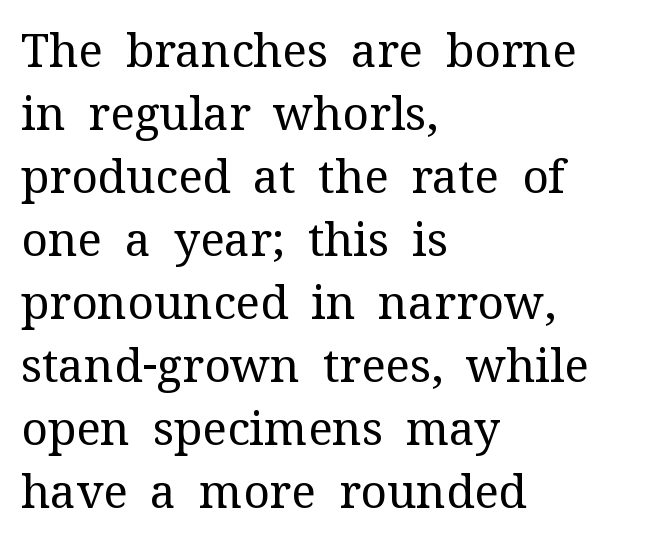
Is the type heavy? It reads as light-to-regular instead. The letters advance in unequal steps, a hallmark of proportional type. A student would call this left alignment; a typographer would say flush left, rag right. Observe the ordinary spacing: letters are neighbours, not strangers.
